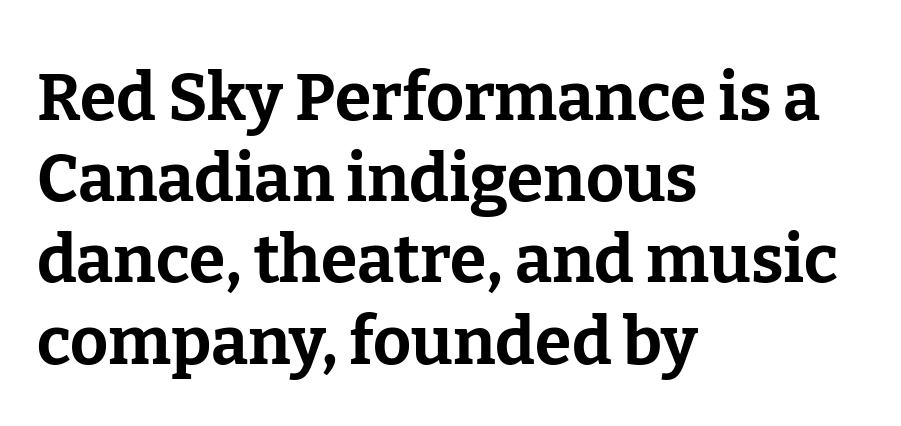
The passage shown is emphatically bold. Does the lettering tilt? It doesn't — this is upright. Each letter keeps its own natural width here, so spacing adapts to shape. Left-aligned paragraph, ragged on the right. The line texture is even and compact thanks to regular tracking. Lines of text with bare space underneath.
